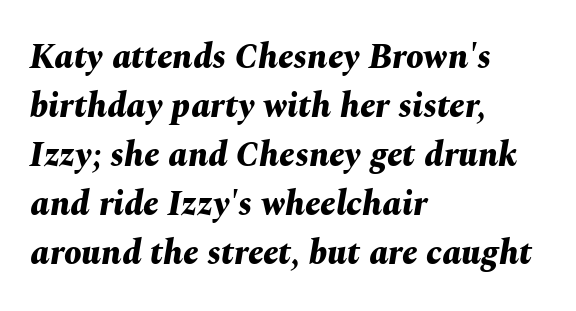
{"italic": "yes", "lean": "right", "slant_degrees": 10, "bold": "yes", "weight": "bold", "width": "normal", "stroke_contrast": "medium", "x_height": "medium", "monospaced": "no", "underline": "no", "align": "left", "line_spacing": "normal", "line_spacing_ratio": 1.4, "letter_spacing": "normal", "letter_spacing_em": 0.0, "glyph_px": 35}
